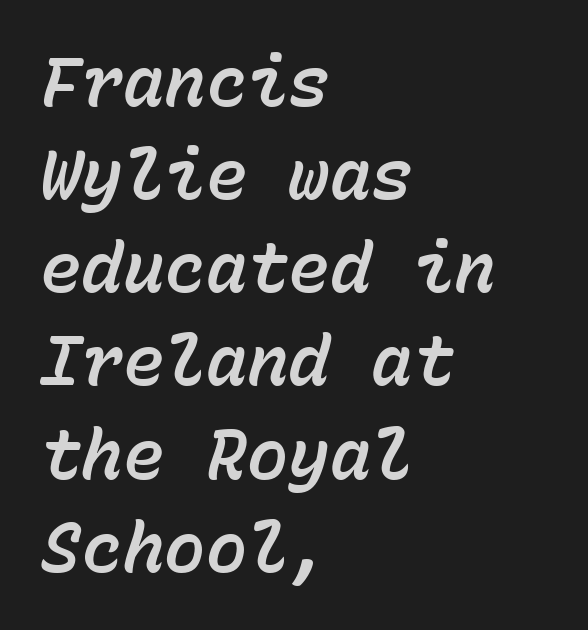
{"italic": "yes", "lean": "right", "slant_degrees": 15, "width": "normal", "stroke_contrast": "low", "x_height": "medium", "monospaced": "yes", "underline": "no", "align": "left", "line_spacing": "normal", "line_spacing_ratio": 1.35, "letter_spacing": "normal", "letter_spacing_em": 0.0, "glyph_px": 69}
